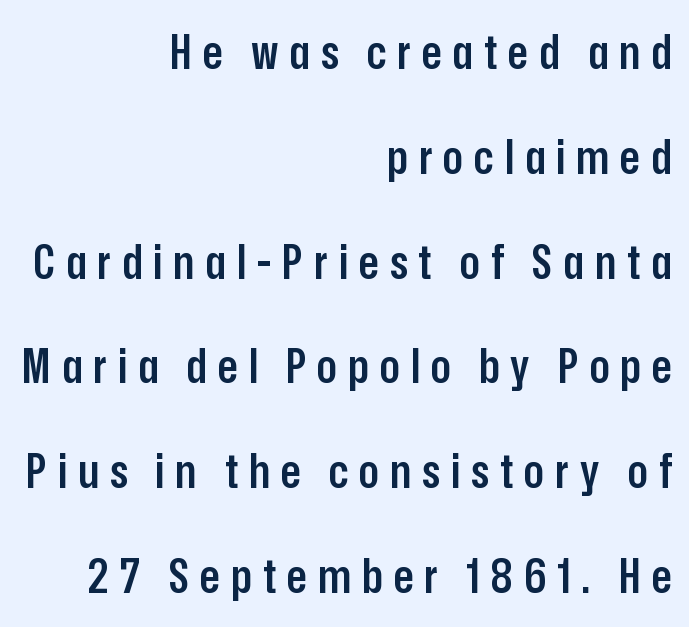
The image shows 47 px semibold, condensed sans-serif type, upright; set right-aligned, loose line spacing (2.23x), unusually wide letter spacing (+0.23 em), not underlined; low stroke contrast and a medium x-height.
